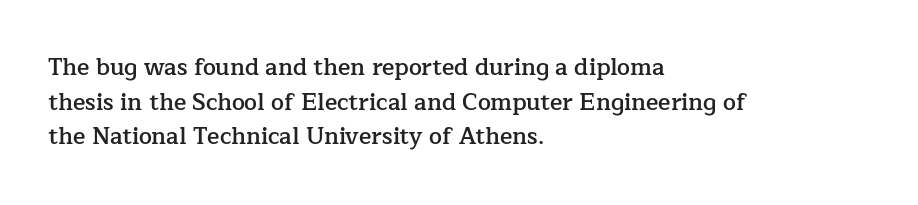
{"italic": "no", "bold": "semi", "underline": "no", "align": "left", "line_spacing": "normal", "line_spacing_ratio": 1.51, "letter_spacing": "normal", "letter_spacing_em": 0.0, "glyph_px": 23}
